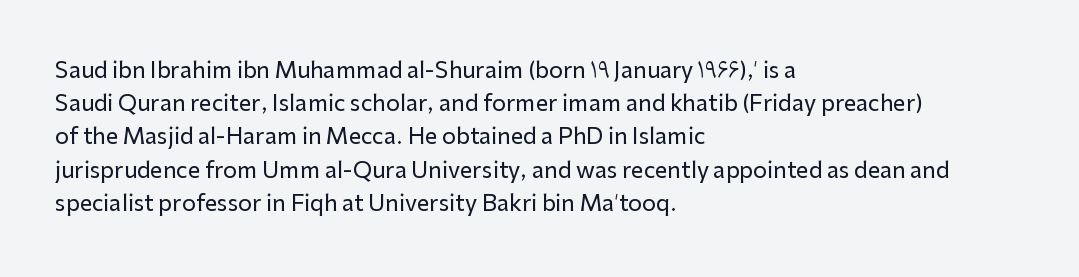
Q: Is the text italic (slanted)? A: No, it is upright.
Q: Is the text underlined? A: No.
Q: How is the paragraph aligned? A: Left-aligned.
Q: Is the spacing between letters normal or unusually wide? A: Normal.
Q: Is the spacing between lines tight, normal or loose? A: Normal.
